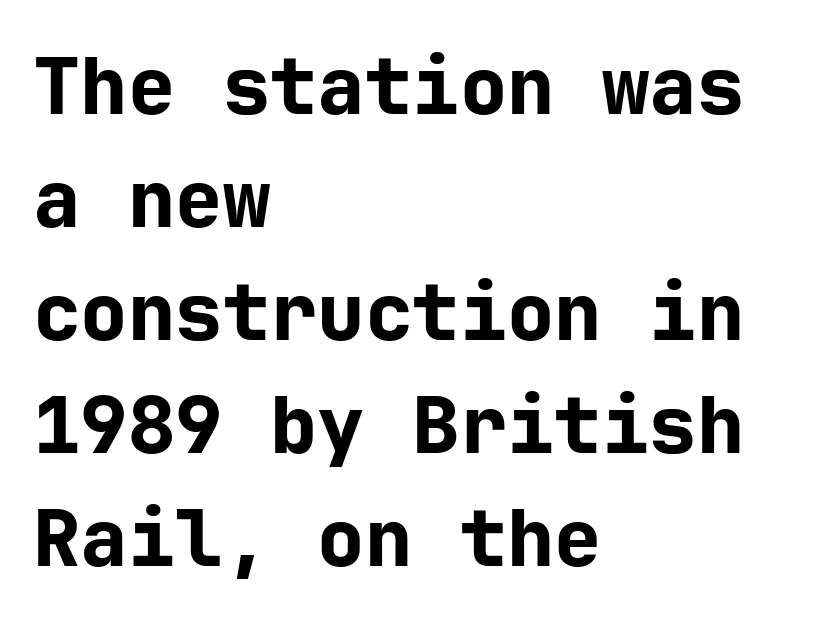
The image shows 79 px bold sans-serif type, upright; set left-aligned, normal line spacing (1.43x), normal letter spacing, not underlined; low stroke contrast and a medium x-height.
